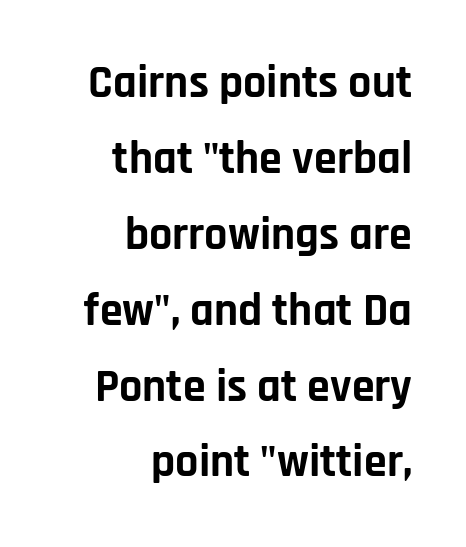
The face used here is a sans, in the tradition of grotesques and geometrics. Thick stems and heavy bowls — unmistakably bold. The font's upright variant was chosen for this text. Rows of type keep a routine distance in the vertical direction. Words float on clear page, feet unadorned.
